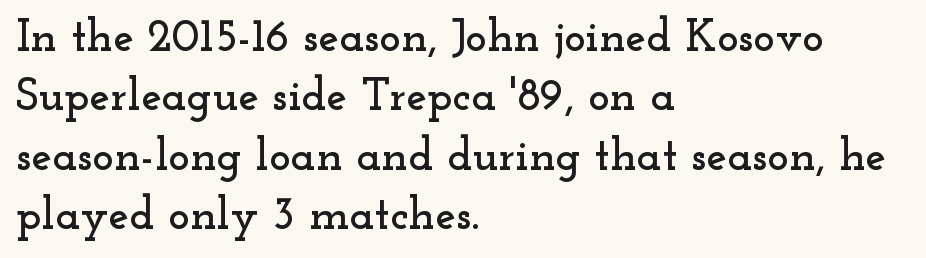
Q: Is the text italic (slanted)? A: No, it is upright.
Q: Is the typeface a serif or a sans-serif typeface? A: Serif.
Q: Is the text underlined? A: No.
Q: How is the paragraph aligned? A: Left-aligned.
Q: Is the spacing between letters normal or unusually wide? A: Normal.
Q: Is the spacing between lines tight, normal or loose? A: Normal.
Q: Width (condensed, normal, or wide)? A: Wide.
Q: Stroke contrast? A: Low.
Q: x-height? A: Small.
Q: Monospaced? A: No.
